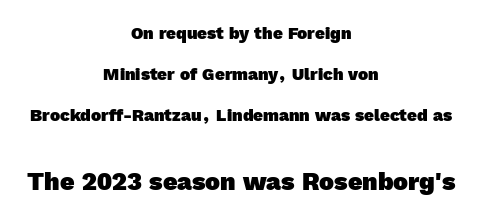
The image shows 25 px bold type; set centered, loose line spacing (2.4x), normal letter spacing, not underlined; the second (bottom) block is 1.47x larger.
